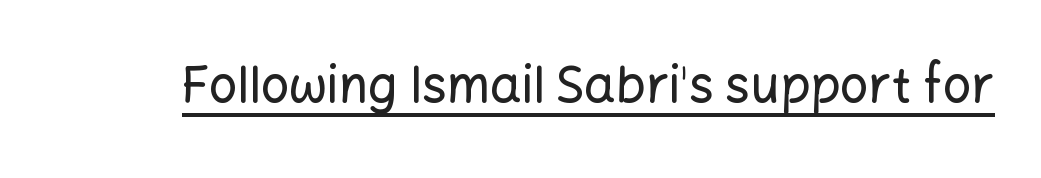
Looks like regular typesetting: each glyph gets only the width it needs. The gaps between neighbouring characters are ordinary and unremarkable. Typographically, this falls in the sans-serif category. Honestly, the underline is the first thing you notice here. You can tell it's not italic because the verticals are truly vertical.
